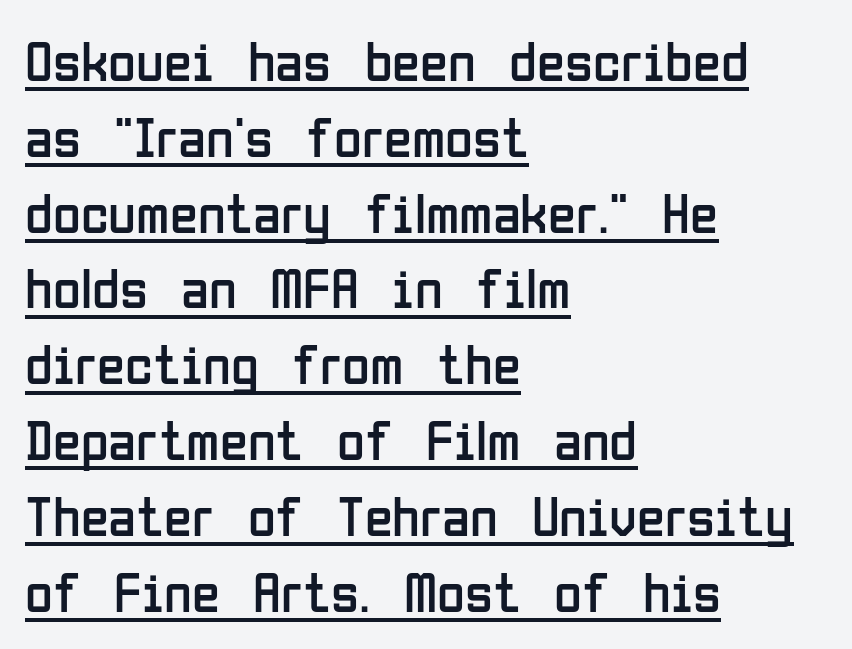
Q: Is the text bold? A: No.
Q: Is the text italic (slanted)? A: No, it is upright.
Q: Is the typeface a serif or a sans-serif typeface? A: Sans-serif.
Q: Is the text underlined? A: Yes.
Q: How is the paragraph aligned? A: Left-aligned.
Q: Is the spacing between letters normal or unusually wide? A: Normal.
Q: Is the spacing between lines tight, normal or loose? A: Normal.
Q: Width (condensed, normal, or wide)? A: Condensed.
Q: Stroke contrast? A: Low.
Q: x-height? A: Medium.
Q: Monospaced? A: No.
